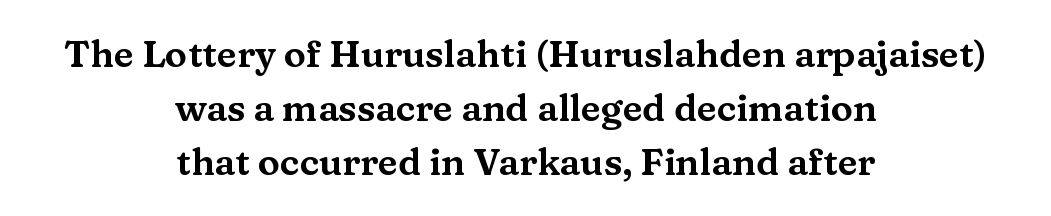
The letters advance in unequal steps, a hallmark of proportional type. The paragraph has two soft edges and a firm central axis. When letters stand straight like this, we call the style roman or upright. The horizontal fit of the characters is conventional and even. The designer went with a serif here, giving each stem small feet. Compared with typical paragraphs, the rows here are spaced about the same.
